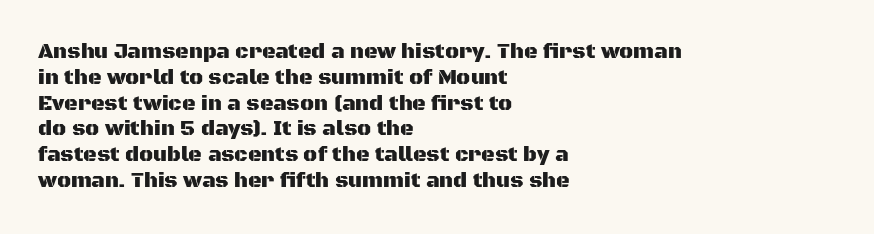
The image shows 21 px text type, upright; set left-aligned, line spacing 1.23x, normal letter spacing, not underlined.
